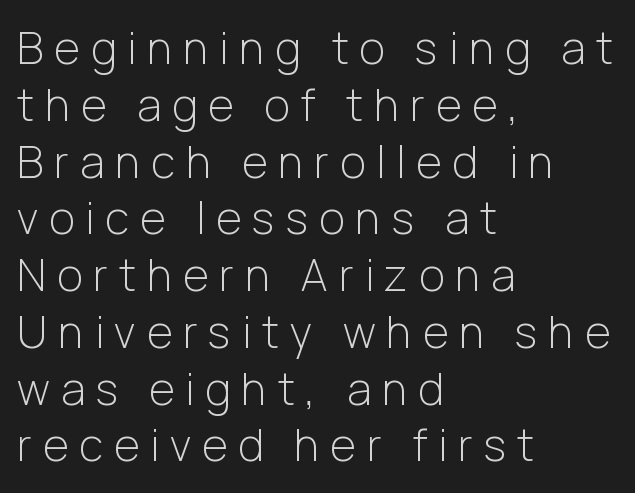
The image shows 44 px light sans-serif type, upright; set left-aligned, normal line spacing (1.29x), unusually wide letter spacing (+0.25 em), not underlined; low stroke contrast and a medium x-height.
